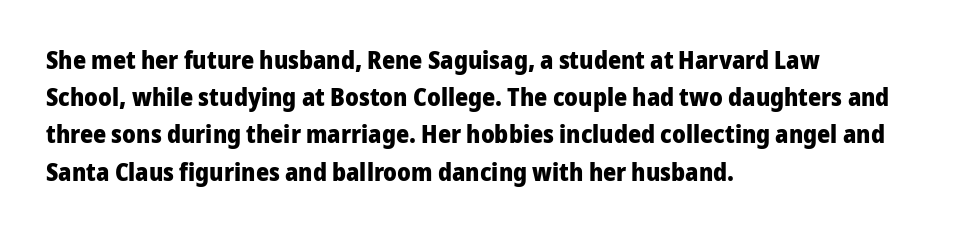
The image shows 25 px bold type, upright; set left-aligned, normal line spacing (1.49x), normal letter spacing, not underlined.
